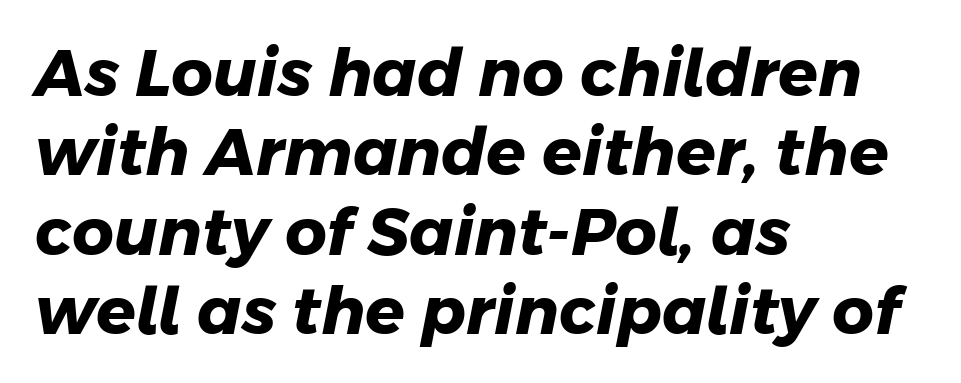
Q: Is the text bold? A: Yes.
Q: Is the typeface a serif or a sans-serif typeface? A: Sans-serif.
Q: Is the text underlined? A: No.
Q: How is the paragraph aligned? A: Left-aligned.
Q: Is the spacing between letters normal or unusually wide? A: Normal.
Q: Width (condensed, normal, or wide)? A: Normal.
Q: Stroke contrast? A: Low.
Q: x-height? A: Medium.
Q: Monospaced? A: No.
